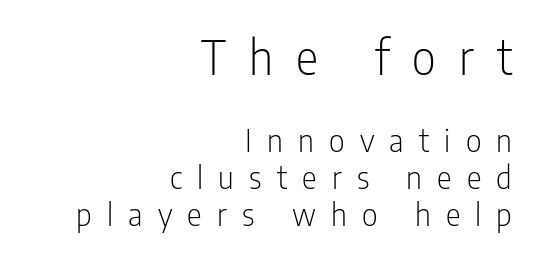
{"serif": "no", "italic": "no", "bold": "no", "weight": "light", "width": "condensed", "stroke_contrast": "low", "x_height": "medium", "monospaced": "no", "underline": "no", "align": "right", "line_spacing_ratio": 1.2, "letter_spacing": "wide", "letter_spacing_em": 0.49, "larger_block": "first", "size_ratio": 1.52, "glyph_px": 47}
